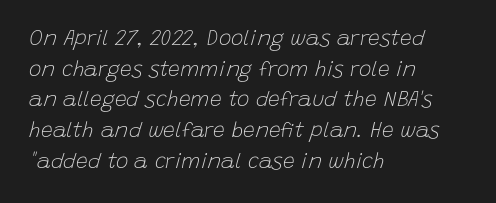
All the whitespace from short lines collects on the right. Students, note that the glyphs here touch the page at normal intervals. Only glyphs here, with clear space below each row. Style check: oblique. Honestly, the row spacing looks completely unremarkable.
